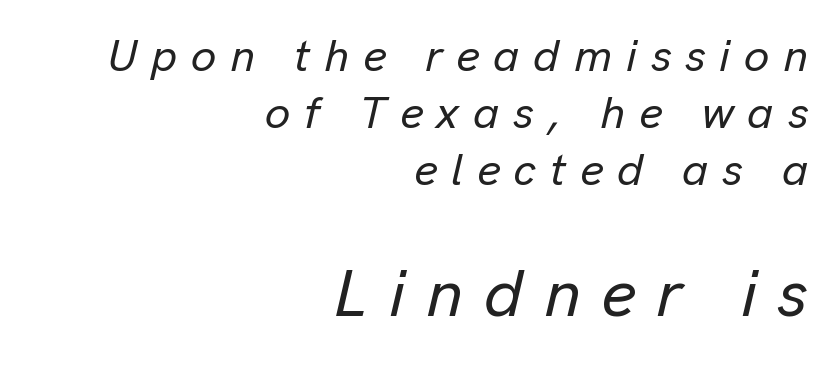
If you drew a line through each stem, it would be angled. Do the characters align in a grid? No, the font is proportional. The rendering enlarges the type as you move from the upper chunk to the lower. Only glyphs here, with clear space below each row. A normal amount of white space separates one row of letters from the next. What stands out about the letter spacing? Its width — letters are far apart.
